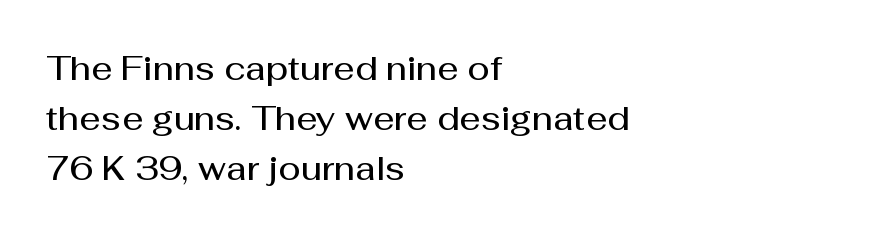
Firm but not heavy-handed strokes: this text is semibold. The lines in this sample share a left origin and differ only in where they stop. Reading down the column, the eye jumps a familiar distance to each next line. Letterform terminals end flat and unadorned throughout the passage. Characters remain perfectly vertical along every line. Is this a fixed-width face? No — the glyphs have proportional, varying widths.
